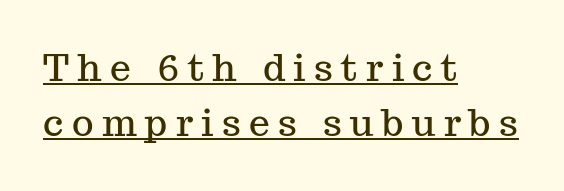
{"serif": "yes", "italic": "no", "width": "normal", "stroke_contrast": "medium", "x_height": "medium", "monospaced": "no", "underline": "yes", "align": "left", "line_spacing": "normal", "line_spacing_ratio": 1.49, "letter_spacing": "wide", "letter_spacing_em": 0.23, "glyph_px": 37}
